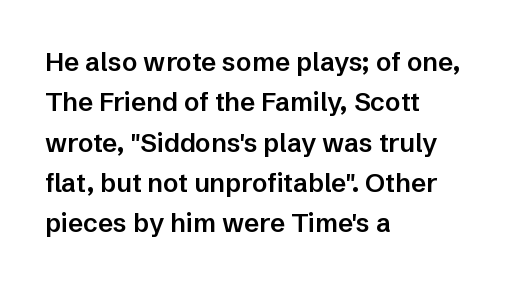
The image shows 26 px text type, upright; set left-aligned, normal line spacing (1.55x), normal letter spacing, not underlined.
